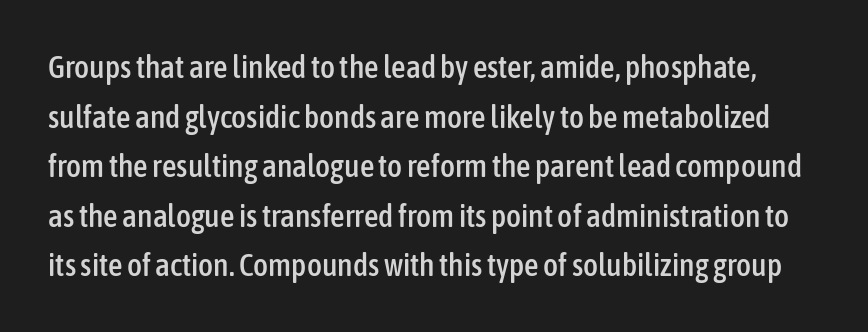
The face used here is a sans, in the tradition of grotesques and geometrics. The string is rendered with underlining switched off. The type sits square on the baseline with zero lean. These lines keep a tight, regular rhythm from letter to letter.
